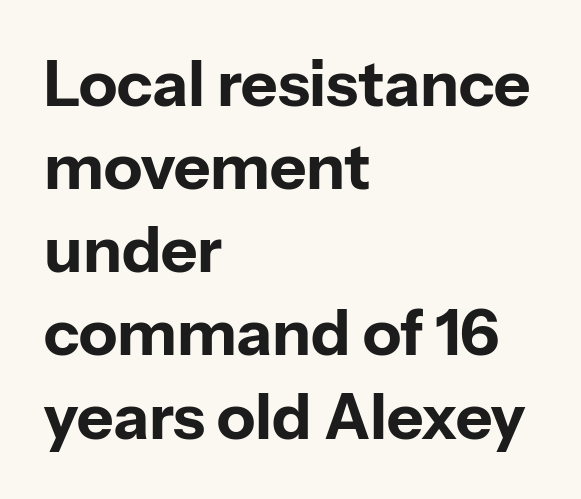
Honestly, the row spacing looks completely unremarkable. Alignment: flush left. Italic? Not at all — the glyphs are vertical. Serif or sans? Sans — the stroke terminals are bare. Decoration check: the copy has no underline.
